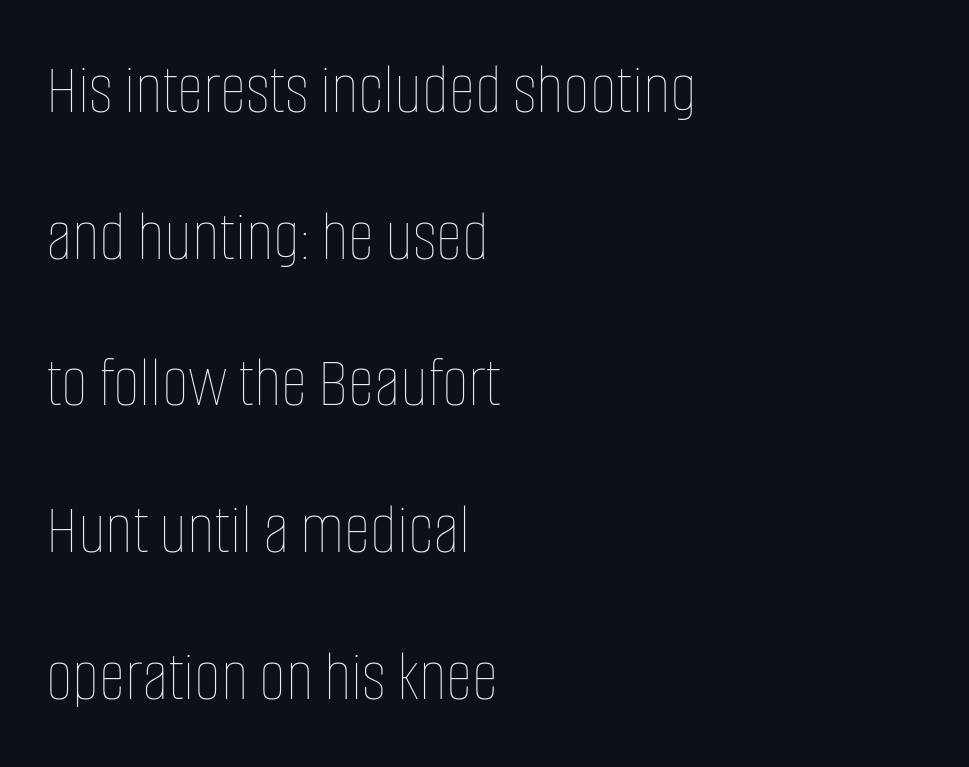
{"italic": "no", "bold": "no", "weight": "thin", "width": "condensed", "stroke_contrast": "low", "x_height": "large", "monospaced": "no", "underline": "no", "align": "left", "line_spacing": "loose", "line_spacing_ratio": 2.01, "letter_spacing": "normal", "letter_spacing_em": 0.0, "glyph_px": 73}
